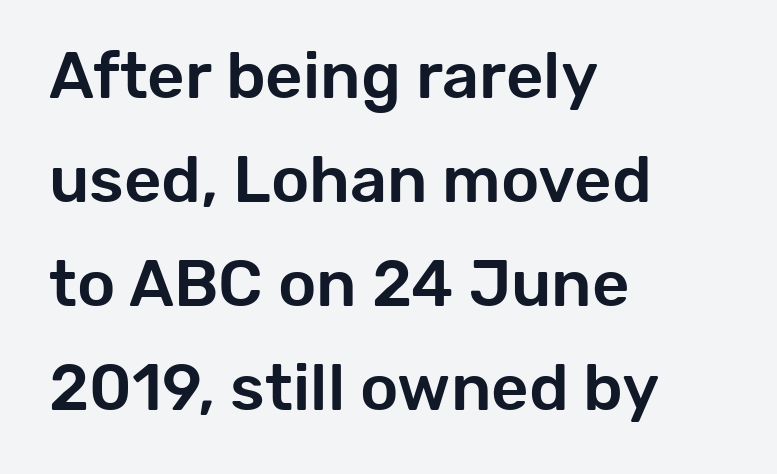
Q: Is the text italic (slanted)? A: No, it is upright.
Q: Is the typeface a serif or a sans-serif typeface? A: Sans-serif.
Q: Is the text underlined? A: No.
Q: How is the paragraph aligned? A: Left-aligned.
Q: Is the spacing between letters normal or unusually wide? A: Normal.
Q: Is the spacing between lines tight, normal or loose? A: Normal.
Q: Width (condensed, normal, or wide)? A: Normal.
Q: Stroke contrast? A: Low.
Q: x-height? A: Medium.
Q: Monospaced? A: No.
